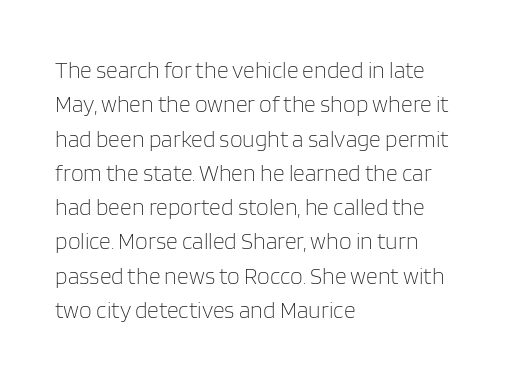
The vertical gap from one line to the next is medium. These lines were composed using upright roman letters. Horizontal alignment here is leftward, the default for most running prose. The gaps between neighbouring characters are ordinary and unremarkable. Weight: regular or lighter.
